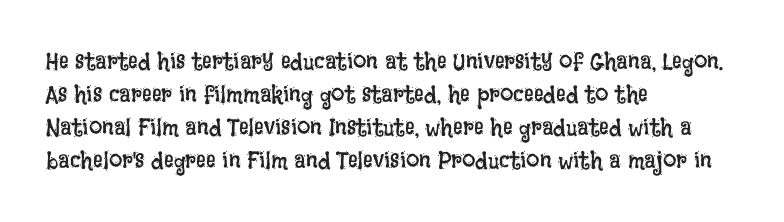
{"italic": "no", "bold": "no", "underline": "no", "align": "left", "line_spacing": "normal", "line_spacing_ratio": 1.37, "letter_spacing": "normal", "letter_spacing_em": 0.0, "glyph_px": 24}
